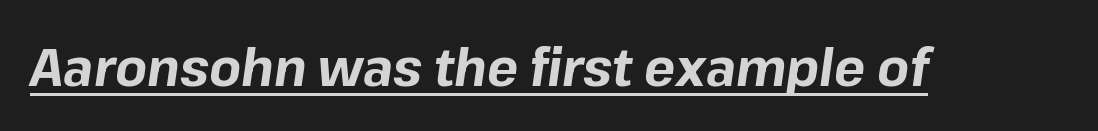
Students, this is bold: see how much ink each stroke carries. Caption: lettering with a line underneath. Students, note that the glyphs here touch the page at normal intervals. Spacing verdict: proportional, widths tailored to each character. The rendering applies a slant to the glyphs.
